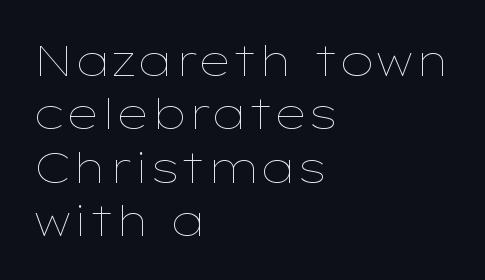
Q: Is the text bold? A: No.
Q: Is the text italic (slanted)? A: No, it is upright.
Q: Is the text underlined? A: No.
Q: How is the paragraph aligned? A: Left-aligned.
Q: Is the spacing between letters normal or unusually wide? A: Normal.
Q: Width (condensed, normal, or wide)? A: Wide.
Q: Stroke contrast? A: Low.
Q: x-height? A: Medium.
Q: Monospaced? A: No.
